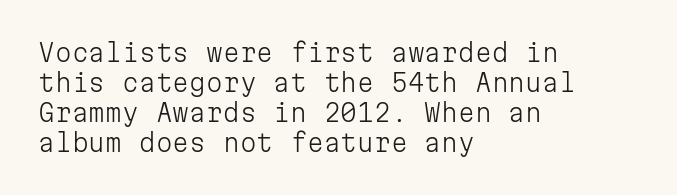
The image shows 24 px text type, upright; set left-aligned, normal line spacing (1.25x), normal letter spacing, not underlined.
